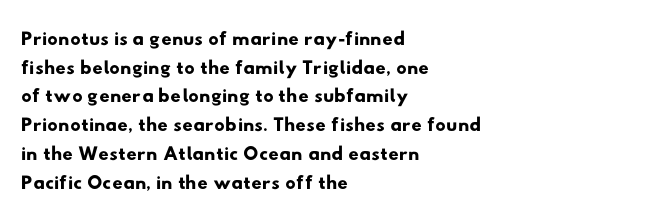
This rendering employs a face without finishing strokes, i.e., a sans-serif. Nobody drew a line under any word here. Glyph-to-glyph distance matches everyday printed text. These lines are rendered in a variable-pitch font. Horizontal alignment here is leftward, the default for most running prose.
